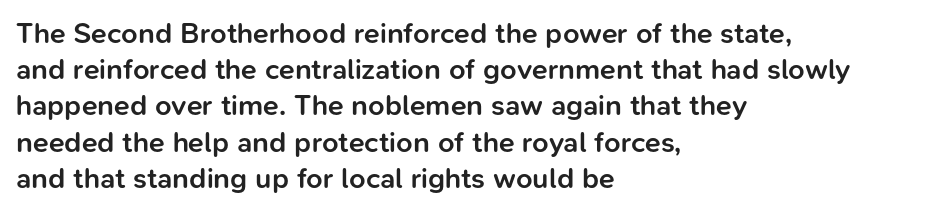
{"serif": "no", "italic": "no", "bold": "semi", "weight": "semibold", "width": "normal", "stroke_contrast": "low", "x_height": "medium", "monospaced": "no", "underline": "no", "align": "left", "line_spacing": "normal", "line_spacing_ratio": 1.25, "letter_spacing": "normal", "letter_spacing_em": 0.0, "glyph_px": 29}
